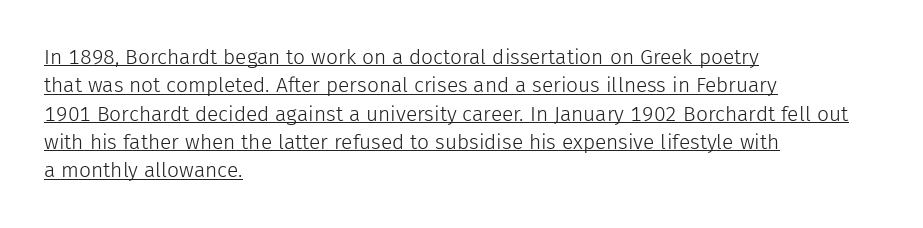
{"italic": "no", "bold": "no", "underline": "yes", "align": "left", "line_spacing": "normal", "line_spacing_ratio": 1.35, "letter_spacing": "normal", "letter_spacing_em": 0.0, "glyph_px": 21}
